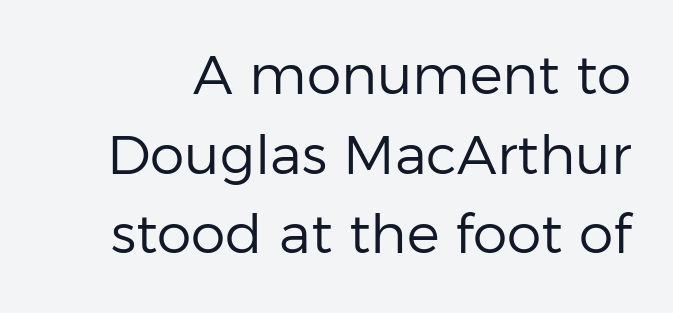
The image shows 55 px regular-weight sans-serif type, upright; set normal line spacing (1.45x), normal letter spacing, not underlined; low stroke contrast and a medium x-height.
